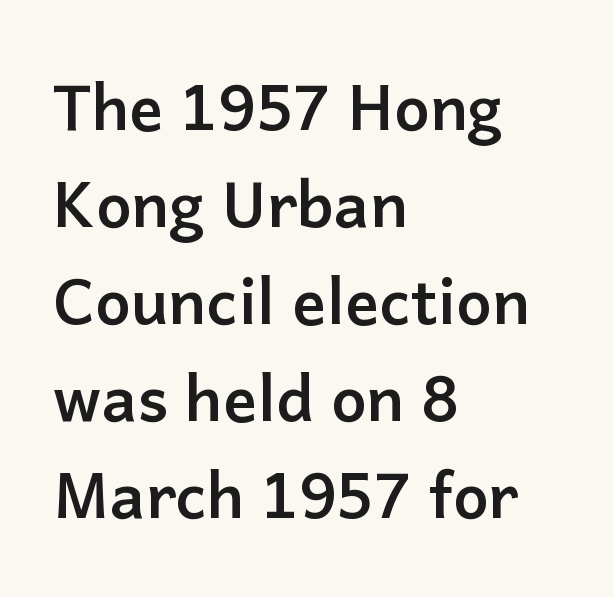
{"serif": "no", "italic": "no", "bold": "yes", "weight": "semibold", "width": "normal", "stroke_contrast": "low", "x_height": "medium", "monospaced": "no", "underline": "no", "align": "left", "line_spacing": "normal", "line_spacing_ratio": 1.54, "letter_spacing": "normal", "letter_spacing_em": 0.0, "glyph_px": 63}
